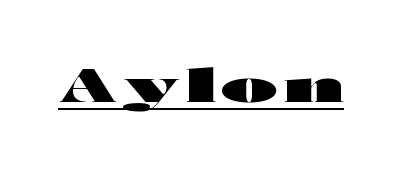
{"serif": "no", "italic": "no", "bold": "yes", "weight": "heavy", "width": "wide", "stroke_contrast": "high", "x_height": "medium", "monospaced": "no", "underline": "yes", "glyph_px": 46}
